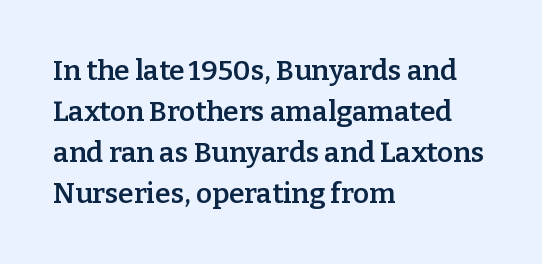
The image shows 28 px semibold serif type, upright; set left-aligned, normal line spacing (1.46x), normal letter spacing, not underlined; low stroke contrast and a medium x-height.
